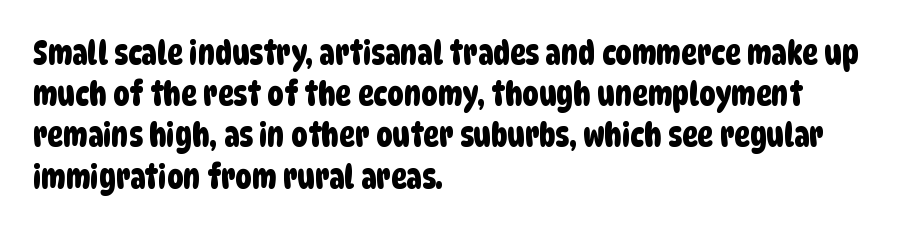
Compared with typical paragraphs, the rows here are spaced about the same. Only glyphs here, with clear space below each row. Inter-character spacing is left at the font's built-in metrics. The rag falls on the right side of this text block. Varying glyph widths throughout — classic text-font behaviour.
